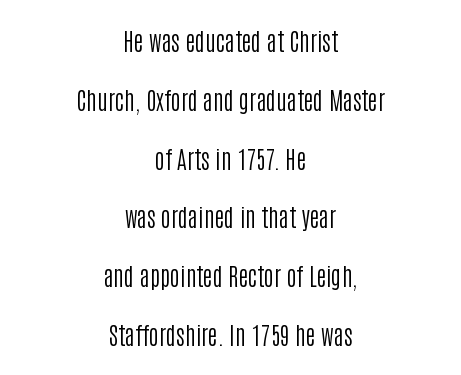
Vertical spacing — loose. Compared with a flush-left layout, this one balances lines on the center instead. A typesetter would call this zero additional tracking. Heaviness? Minimal to ordinary, like unemphasized prose. Nobody drew a line under any word here. Tall strokes in this sample are plumb rather than angled.
